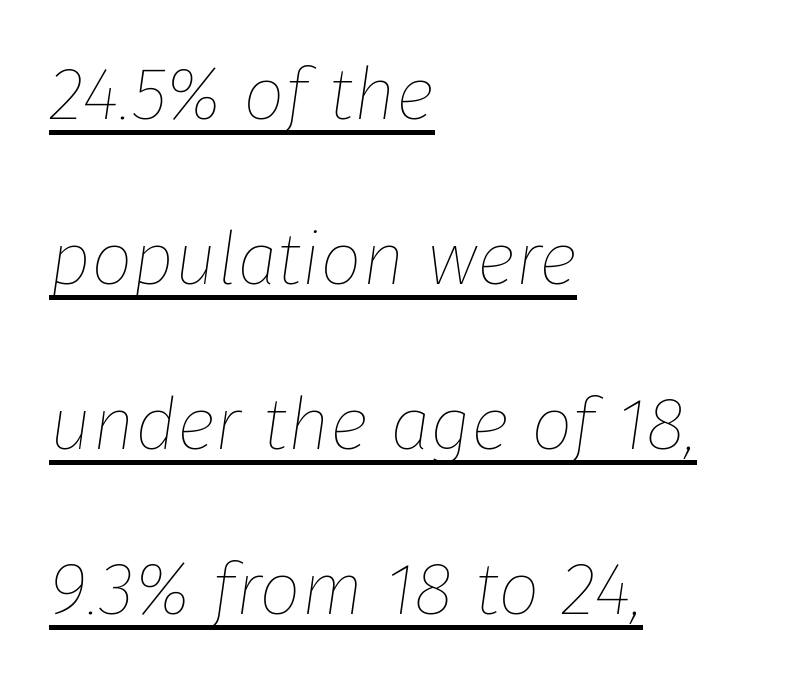
The image shows 74 px thin type, italic (leaning right); set left-aligned, loose line spacing (2.23x), normal letter spacing, underlined; low stroke contrast and a medium x-height.
